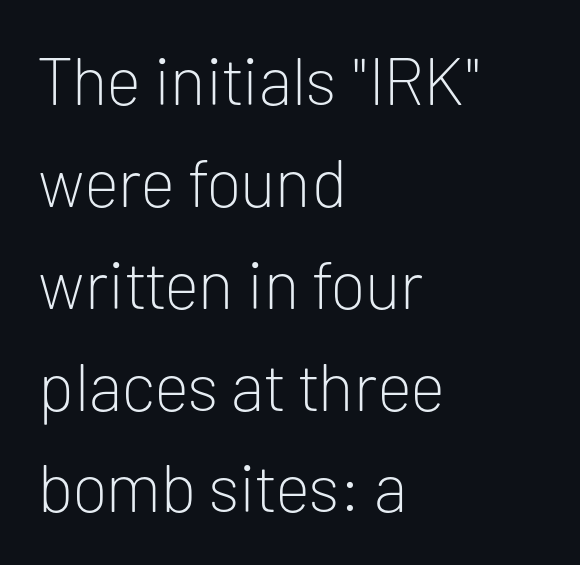
Vertical strokes here are truly vertical. This sample uses plain, unmodified letter spacing. Serifs: no, the terminals of the letterforms are clean. Honestly, there is no underline to notice here at all. Letters have the restrained weight of plain body copy at most. A typesetter would call this proportional, since set widths differ per character.
